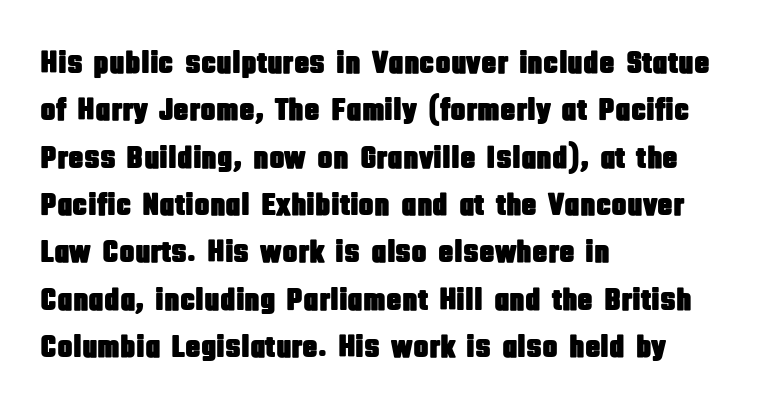
Leading matches the norm, producing a regular column. This sample has the flowing, uneven cadence of proportional lettering. Does the type have serifs? No, each stem ends abruptly. All the whitespace from short lines collects on the right. You can tell it's not italic because the verticals are truly vertical. Any mark beneath the type? The region is blank.
